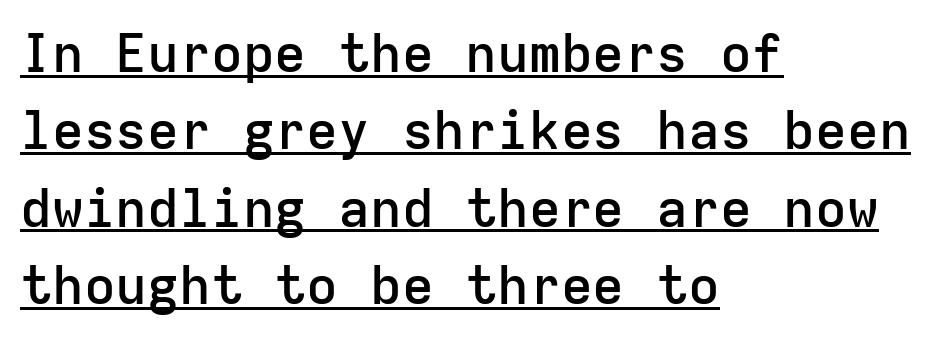
Compared with an ordinary text face, these strokes are moderately heavier — a semibold. The lettering holds an erect, upright posture throughout. Underlined type. What's the leading like? Ordinary, nothing unusual. Unlike a traditional serif, this face leaves its strokes unadorned.
